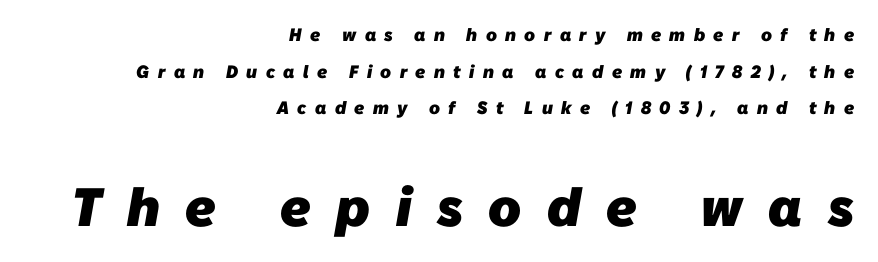
Q: Is the text bold? A: Yes.
Q: Is the typeface a serif or a sans-serif typeface? A: Sans-serif.
Q: Is the text underlined? A: No.
Q: How is the paragraph aligned? A: Right-aligned.
Q: Is the spacing between letters normal or unusually wide? A: Unusually wide.
Q: Is the spacing between lines tight, normal or loose? A: Loose.
Q: Which block of text is set in a larger size, the first (top) or the second (bottom)? A: The second (bottom) one.
Q: Width (condensed, normal, or wide)? A: Normal.
Q: Stroke contrast? A: Low.
Q: x-height? A: Medium.
Q: Monospaced? A: No.
